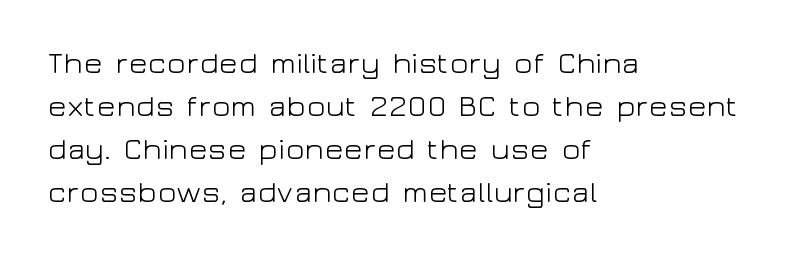
Q: Is the text bold? A: No.
Q: Is the text italic (slanted)? A: No, it is upright.
Q: Is the typeface a serif or a sans-serif typeface? A: Sans-serif.
Q: Is the text underlined? A: No.
Q: How is the paragraph aligned? A: Left-aligned.
Q: Is the spacing between letters normal or unusually wide? A: Normal.
Q: Is the spacing between lines tight, normal or loose? A: Normal.
Q: Width (condensed, normal, or wide)? A: Wide.
Q: Stroke contrast? A: Low.
Q: x-height? A: Medium.
Q: Monospaced? A: No.
